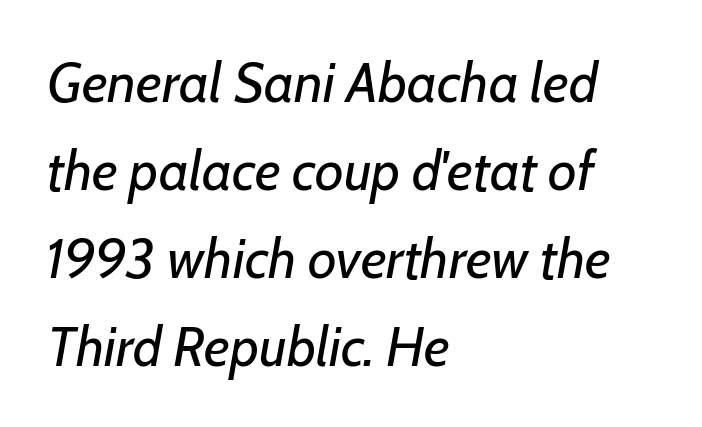
Q: Is the text bold? A: No.
Q: Is the text italic (slanted)? A: Yes, it leans right by about 7 degrees.
Q: Is the text underlined? A: No.
Q: How is the paragraph aligned? A: Left-aligned.
Q: Is the spacing between letters normal or unusually wide? A: Normal.
Q: Is the spacing between lines tight, normal or loose? A: Normal.
Q: Width (condensed, normal, or wide)? A: Normal.
Q: Stroke contrast? A: Low.
Q: x-height? A: Medium.
Q: Monospaced? A: No.
